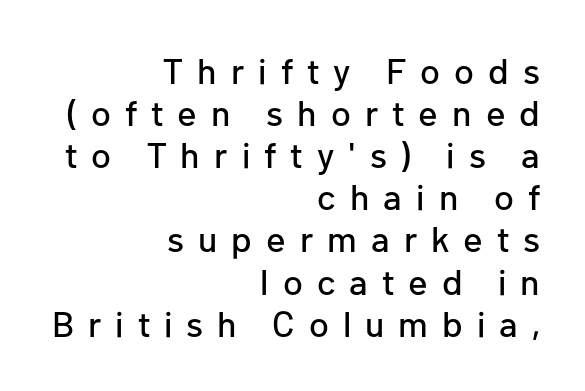
The image shows 36 px sans-serif type, upright; set right-aligned, line spacing 1.17x, unusually wide letter spacing (+0.39 em), not underlined; low stroke contrast and a medium x-height.
